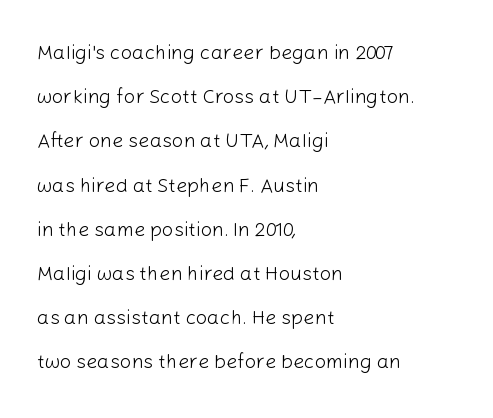
Q: Is the text bold? A: No.
Q: Is the text italic (slanted)? A: No, it is upright.
Q: Is the text underlined? A: No.
Q: How is the paragraph aligned? A: Left-aligned.
Q: Is the spacing between letters normal or unusually wide? A: Normal.
Q: Is the spacing between lines tight, normal or loose? A: Loose.
